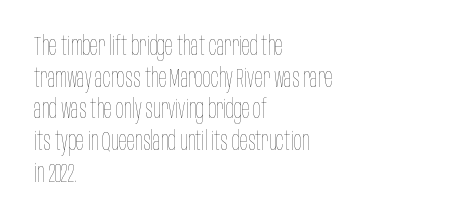
Nope, not italic — everything's standing straight. The font is comparable to plain body text, perhaps lighter. Inter-character spacing is left at the font's built-in metrics. The zone under the glyphs is completely vacant. These lines are set flush left with a ragged right edge.
